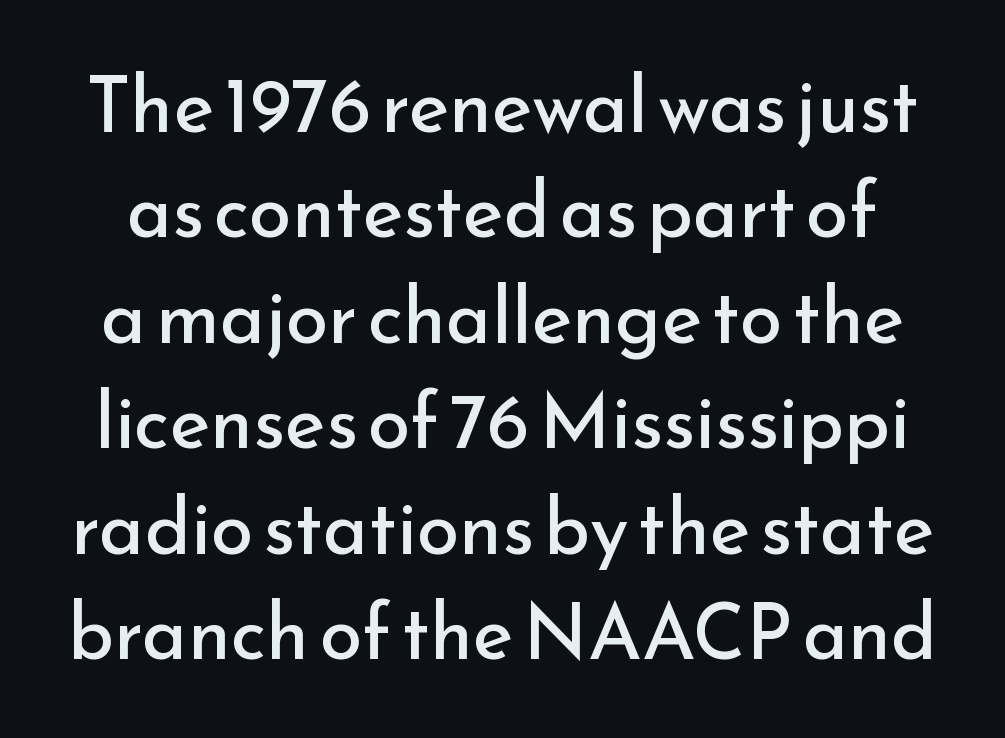
You could not count columns in this text — the font is proportionally spaced. Does the type have serifs? No, each stem ends abruptly. The characters are drawn with everyday or finer stroke widths. This sample keeps an unexceptional amount of space between lines. In terms of posture, this sample is upright.
